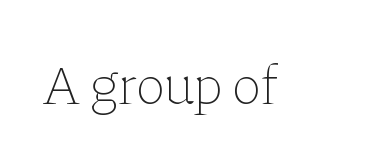
The image shows 56 px thin type, upright; set normal letter spacing, not underlined; low stroke contrast and a medium x-height.
